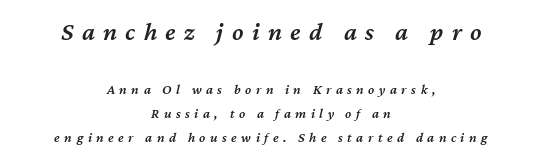
{"italic": "yes", "lean": "right", "slant_degrees": 12, "bold": "semi", "underline": "no", "align": "center", "line_spacing_ratio": 1.71, "letter_spacing": "wide", "letter_spacing_em": 0.32, "larger_block": "first", "size_ratio": 1.86, "glyph_px": 26}
